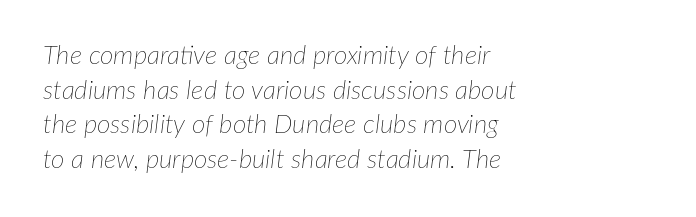
{"italic": "yes", "lean": "right", "slant_degrees": 7, "bold": "no", "underline": "no", "align": "left", "line_spacing": "normal", "line_spacing_ratio": 1.33, "letter_spacing": "normal", "letter_spacing_em": 0.0, "glyph_px": 26}
